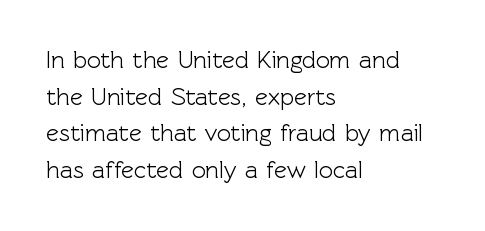
The image shows 24 px text type, upright; set left-aligned, normal line spacing (1.53x), normal letter spacing, not underlined.
